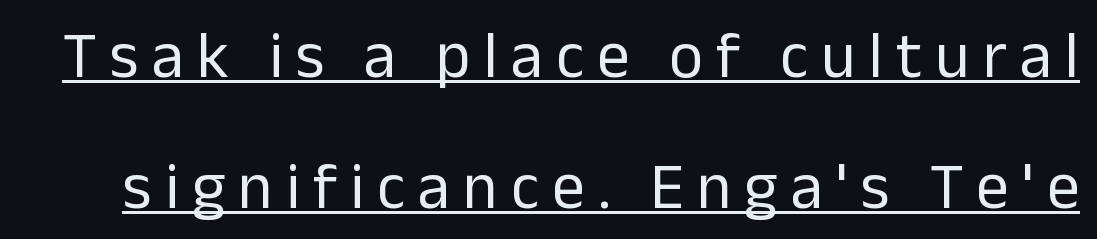
The image shows 65 px regular-weight sans-serif type, upright; set loose line spacing (2.01x), unusually wide letter spacing (+0.2 em), underlined; low stroke contrast and a medium x-height.
